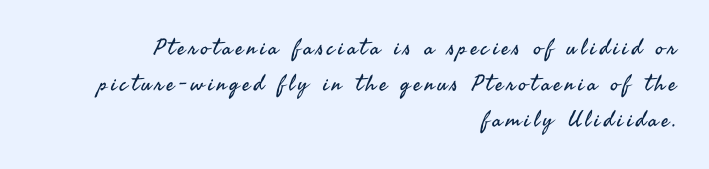
The image shows 22 px text type; set right-aligned, normal line spacing (1.63x), not underlined.
